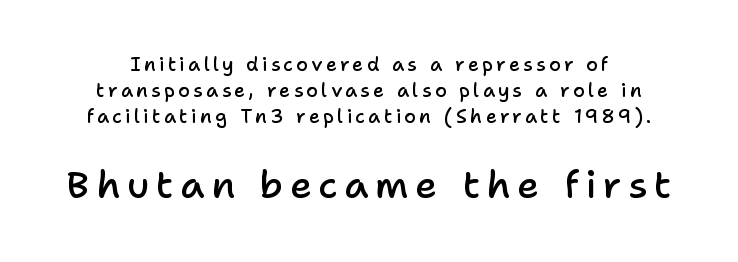
The image shows 38 px semibold sans-serif type, upright; set normal line spacing (1.36x), not underlined; the second (bottom) block is 2.0x larger; low stroke contrast and a medium x-height.
